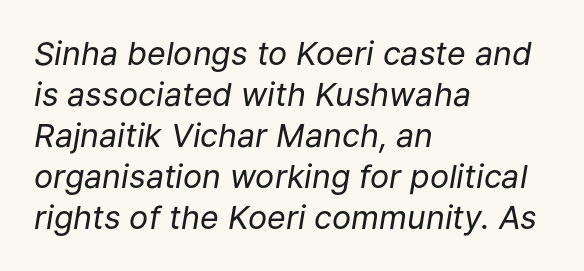
Q: Is the text bold? A: No.
Q: Is the text italic (slanted)? A: Yes, it leans right by about 9 degrees.
Q: Is the text underlined? A: No.
Q: How is the paragraph aligned? A: Left-aligned.
Q: Is the spacing between letters normal or unusually wide? A: Normal.
Q: Is the spacing between lines tight, normal or loose? A: Normal.
Q: Width (condensed, normal, or wide)? A: Normal.
Q: Stroke contrast? A: Low.
Q: x-height? A: Medium.
Q: Monospaced? A: No.
